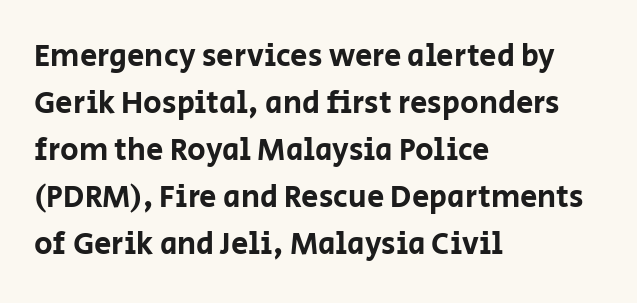
{"serif": "no", "italic": "no", "width": "normal", "stroke_contrast": "low", "x_height": "large", "monospaced": "no", "underline": "no", "align": "left", "line_spacing": "normal", "line_spacing_ratio": 1.52, "letter_spacing": "normal", "letter_spacing_em": 0.0, "glyph_px": 31}
